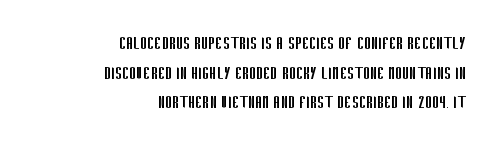
Q: Is the text bold? A: No.
Q: Is the text italic (slanted)? A: No, it is upright.
Q: Is the text underlined? A: No.
Q: How is the paragraph aligned? A: Right-aligned.
Q: Is the spacing between letters normal or unusually wide? A: Normal.
Q: Is the spacing between lines tight, normal or loose? A: Normal.
